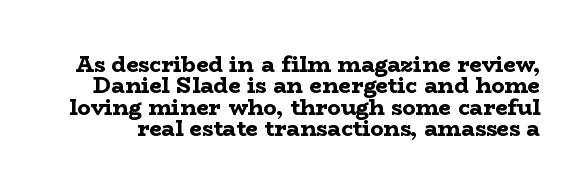
Q: Is the text bold? A: Yes.
Q: Is the text italic (slanted)? A: No, it is upright.
Q: Is the text underlined? A: No.
Q: Is the spacing between letters normal or unusually wide? A: Normal.
Q: Is the spacing between lines tight, normal or loose? A: Tight.
